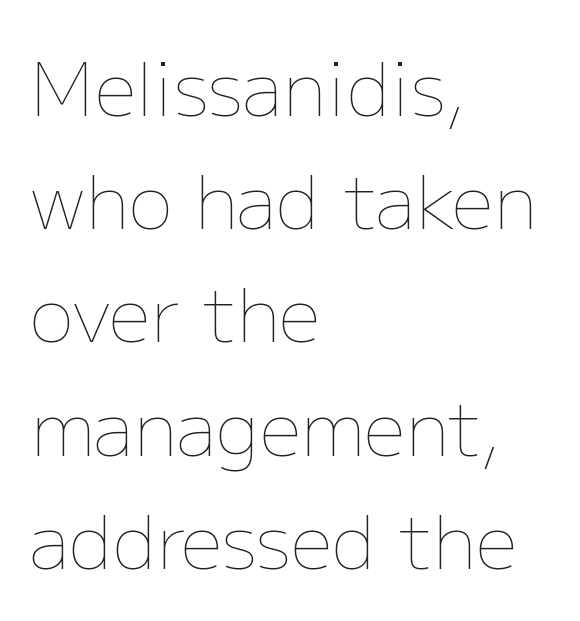
Q: Is the text bold? A: No.
Q: Is the text italic (slanted)? A: No, it is upright.
Q: Is the text underlined? A: No.
Q: How is the paragraph aligned? A: Left-aligned.
Q: Is the spacing between letters normal or unusually wide? A: Normal.
Q: Is the spacing between lines tight, normal or loose? A: Normal.
Q: Width (condensed, normal, or wide)? A: Normal.
Q: Stroke contrast? A: Low.
Q: x-height? A: Medium.
Q: Monospaced? A: No.
